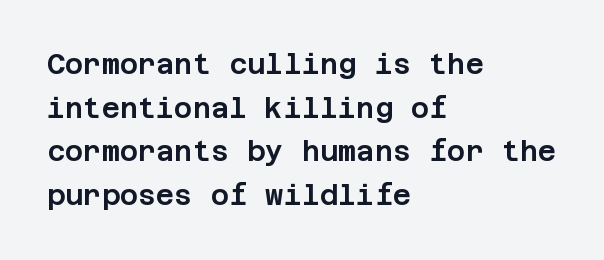
Q: Is the text italic (slanted)? A: No, it is upright.
Q: Is the typeface a serif or a sans-serif typeface? A: Sans-serif.
Q: Is the text underlined? A: No.
Q: How is the paragraph aligned? A: Left-aligned.
Q: Is the spacing between letters normal or unusually wide? A: Normal.
Q: Is the spacing between lines tight, normal or loose? A: Normal.
Q: Width (condensed, normal, or wide)? A: Normal.
Q: Stroke contrast? A: Low.
Q: x-height? A: Large.
